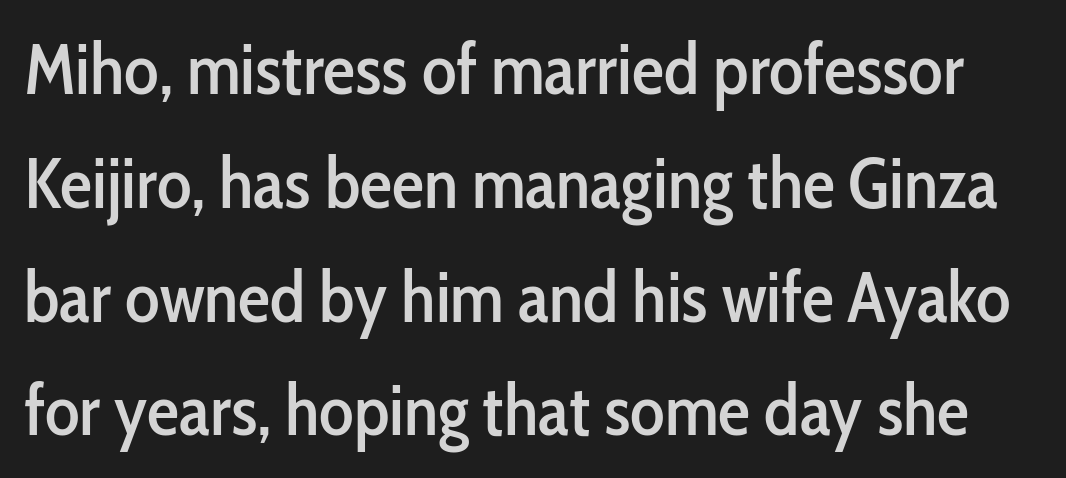
{"serif": "no", "italic": "no", "width": "condensed", "stroke_contrast": "low", "x_height": "medium", "monospaced": "no", "underline": "no", "line_spacing": "normal", "line_spacing_ratio": 1.58, "letter_spacing": "normal", "letter_spacing_em": 0.0, "glyph_px": 72}
